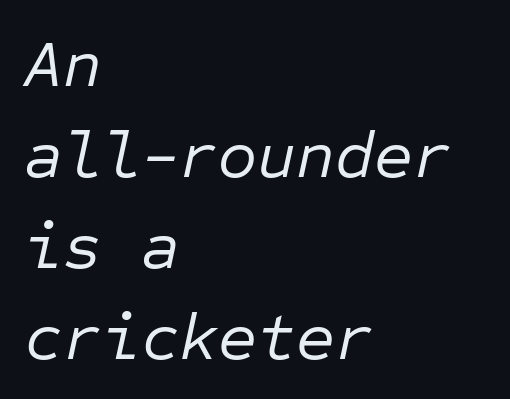
{"italic": "yes", "lean": "right", "slant_degrees": 12, "bold": "no", "weight": "regular", "width": "normal", "stroke_contrast": "low", "x_height": "medium", "monospaced": "yes", "underline": "no", "align": "left", "line_spacing": "normal", "line_spacing_ratio": 1.36, "letter_spacing": "normal", "letter_spacing_em": 0.0, "glyph_px": 67}
